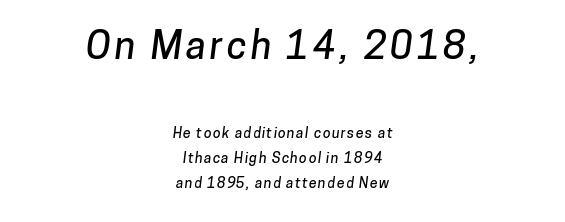
The image shows 38 px sans-serif type; set centered, line spacing 1.76x, not underlined; the first (top) block is 2.71x larger; low stroke contrast and a medium x-height.
